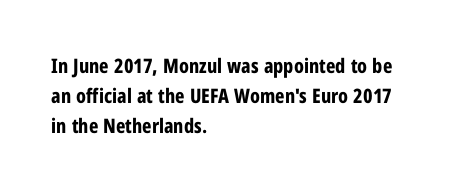
The image shows 20 px bold type, upright; set left-aligned, normal line spacing (1.49x), normal letter spacing, not underlined.
